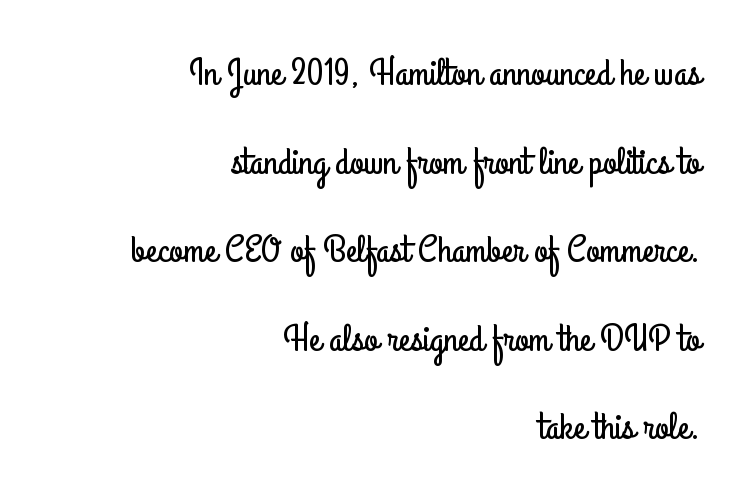
The image shows 39 px condensed sans-serif type; set right-aligned, loose line spacing (2.27x), normal letter spacing, not underlined; low stroke contrast and a small x-height.
